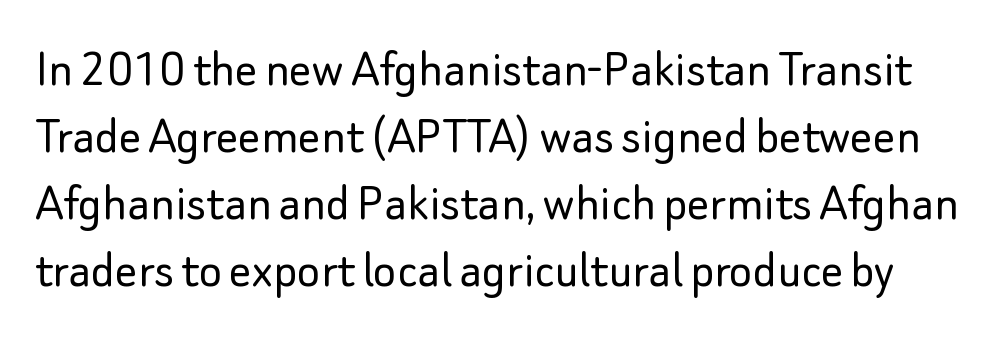
Think of a printed novel: that variable character pitch is what you see here. Unlike italic type, these characters show no tilt at all. Look at the bottom of the vertical strokes: they stop flat, with no serifs. The cut favours lightness, reaching ordinary text weight at its darkest. The letterforms sit shoulder to shoulder at normal distance. Plain, unruled lines of type.
